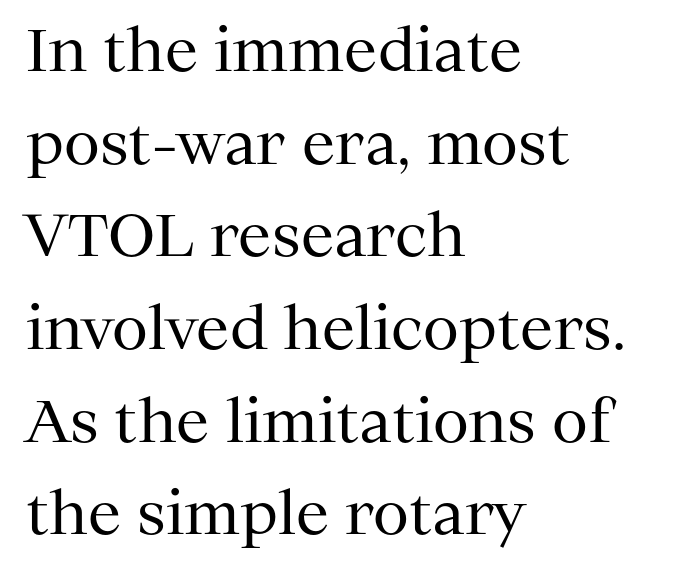
Q: Is the text bold? A: No.
Q: Is the text italic (slanted)? A: No, it is upright.
Q: Is the typeface a serif or a sans-serif typeface? A: Serif.
Q: Is the text underlined? A: No.
Q: How is the paragraph aligned? A: Left-aligned.
Q: Is the spacing between letters normal or unusually wide? A: Normal.
Q: Is the spacing between lines tight, normal or loose? A: Normal.
Q: Width (condensed, normal, or wide)? A: Normal.
Q: Stroke contrast? A: Medium.
Q: x-height? A: Medium.
Q: Monospaced? A: No.
